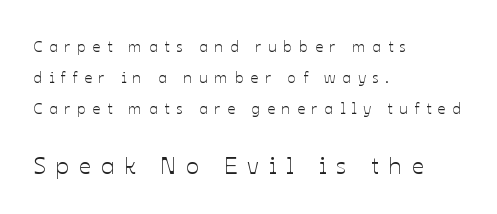
Q: Is the text italic (slanted)? A: No, it is upright.
Q: Is the text underlined? A: No.
Q: How is the paragraph aligned? A: Left-aligned.
Q: Is the spacing between letters normal or unusually wide? A: Unusually wide.
Q: Is the spacing between lines tight, normal or loose? A: Loose.
Q: Which block of text is set in a larger size, the first (top) or the second (bottom)? A: The second (bottom) one.
